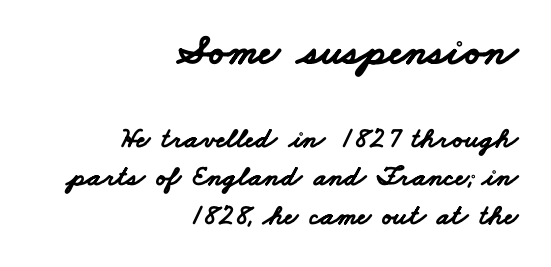
The type family on display is of the sans-serif kind. Lines of text with bare space underneath. The typesetting leans heavy: a genuine bold. Compared with typical paragraphs, the rows here are spaced about the same.
